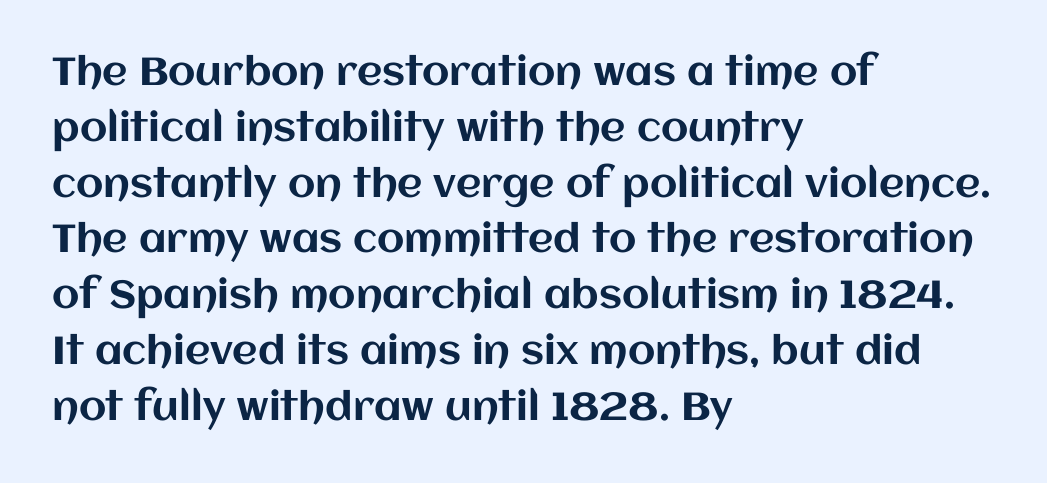
The image shows 39 px text type, upright; set left-aligned, normal line spacing (1.43x), normal letter spacing, not underlined; medium stroke contrast and a large x-height.
